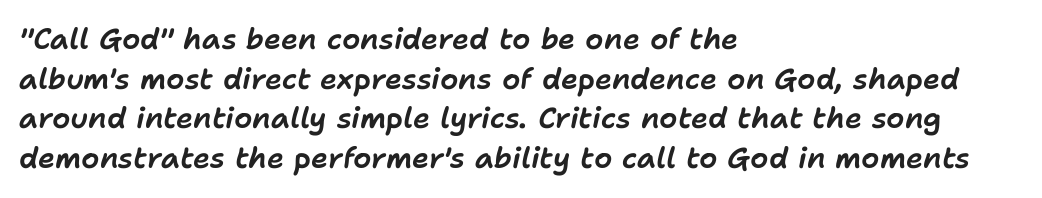
{"italic": "yes", "lean": "right", "slant_degrees": 11, "width": "normal", "stroke_contrast": "low", "x_height": "medium", "monospaced": "no", "underline": "no", "align": "left", "line_spacing": "normal", "line_spacing_ratio": 1.37, "letter_spacing": "normal", "letter_spacing_em": 0.0, "glyph_px": 29}
